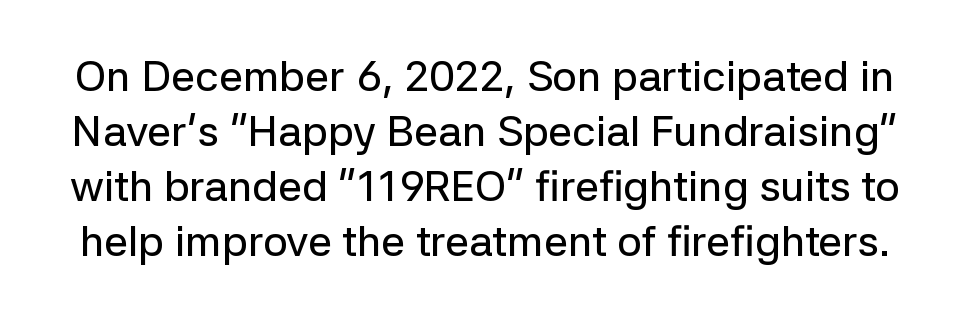
Rendered with straight, roman letterforms. No word sits above an underline. A typesetter would call this proportional, since set widths differ per character. Leading matches the norm, producing a regular column. Short note: letters normally spaced.
